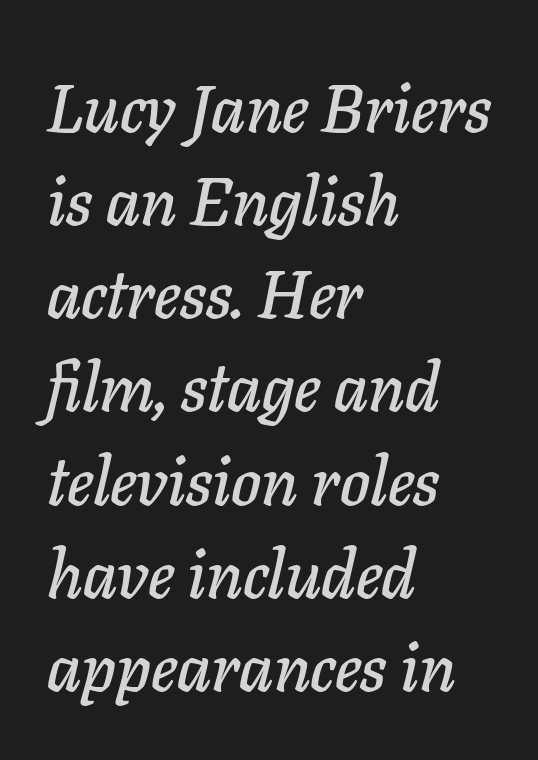
The image shows 68 px text type, italic (leaning right); set left-aligned, normal line spacing (1.37x), normal letter spacing, not underlined; low stroke contrast and a medium x-height.
